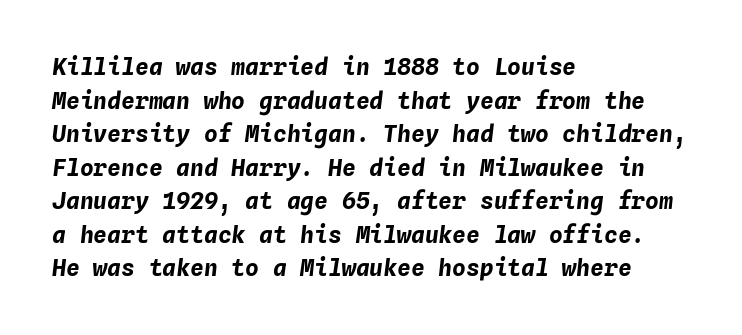
{"italic": "yes", "lean": "right", "slant_degrees": 4, "bold": "yes", "underline": "no", "align": "left", "line_spacing": "normal", "line_spacing_ratio": 1.46, "letter_spacing": "normal", "letter_spacing_em": 0.0, "glyph_px": 23}
